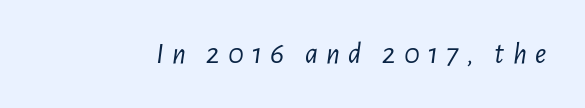
Slant detected: the letters are inclined. These glyphs show unthickened strokes, regular width or finer. The rendering uses natural spacing where letterforms have individual widths. Letters rest on an invisible, unmarked baseline. Caption: expanded tracking, letters set apart.
